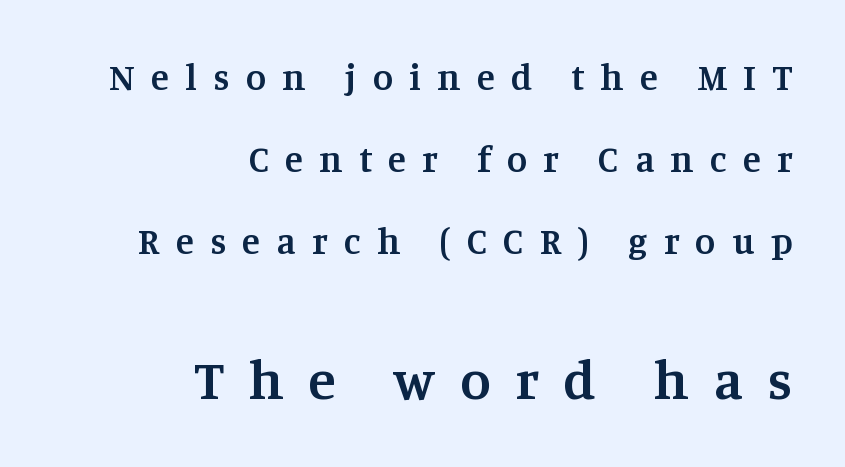
Nope, not italic — everything's standing straight. Successive baselines arrive slowly, with a big drop between each. The face used here is proportionally spaced, like ordinary book or web type. Descender tails drop into unmarked territory.
